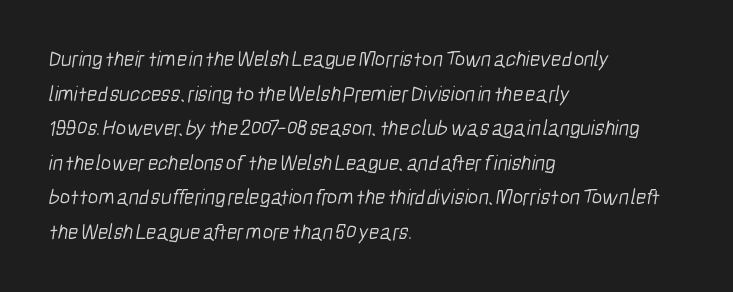
Stroke mass is kept to a normal reading level or below. Whoever set this chose a conventional vertical rhythm. A bare baseline throughout the passage. Short and long lines alike share a common starting point at left.
